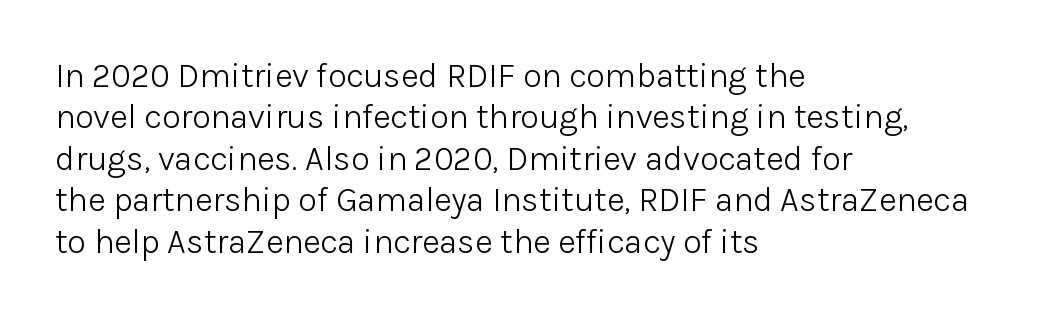
Notice how the passage keeps a crisp vertical edge on the left only. Inter-character spacing is left at the font's built-in metrics. Think of a printed novel: that variable character pitch is what you see here. Letters have the restrained weight of plain body copy at most. The rendering shows plain stroke endings on the letterforms — a sans-serif design. A typesetter would mark this as roman, not italic.
